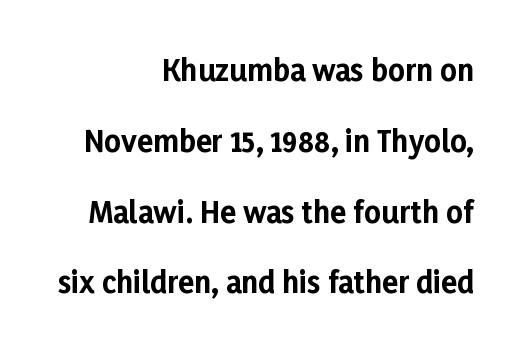
Notice how the passage keeps a crisp vertical edge on the right only. This is sans-serif lettering, the kind often seen on screens and signage. Think of a printed novel: that variable character pitch is what you see here. Short note: letters normally spaced.
